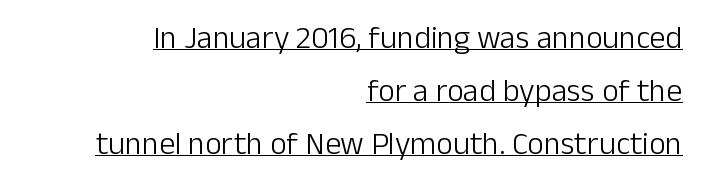
Q: Is the text bold? A: No.
Q: Is the text italic (slanted)? A: No, it is upright.
Q: Is the typeface a serif or a sans-serif typeface? A: Sans-serif.
Q: Is the text underlined? A: Yes.
Q: How is the paragraph aligned? A: Right-aligned.
Q: Is the spacing between letters normal or unusually wide? A: Normal.
Q: Is the spacing between lines tight, normal or loose? A: Normal.
Q: Width (condensed, normal, or wide)? A: Normal.
Q: Stroke contrast? A: Low.
Q: x-height? A: Medium.
Q: Monospaced? A: No.
